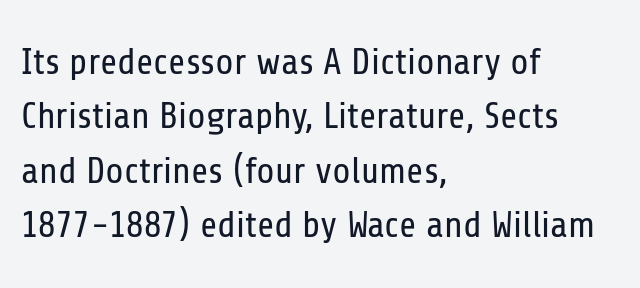
Baseline-to-baseline distance is the conventional proportion of letter height. Underlining? Definitely not there. In terms of letterform style, serifs are entirely absent. One-word summary of the alignment: left. The lettering stays uniformly vertical, giving the passage a roman look.
